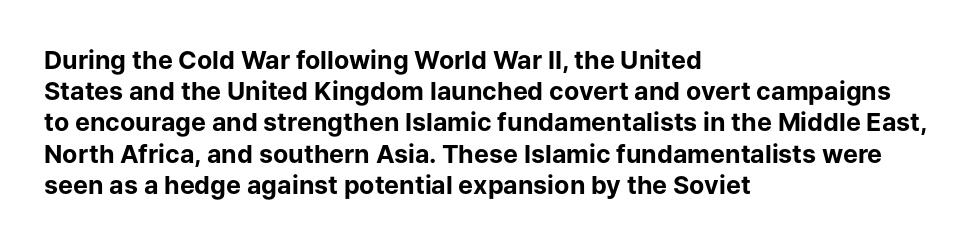
{"italic": "no", "bold": "yes", "underline": "no", "align": "left", "line_spacing": "normal", "line_spacing_ratio": 1.25, "letter_spacing": "normal", "letter_spacing_em": 0.0, "glyph_px": 25}
